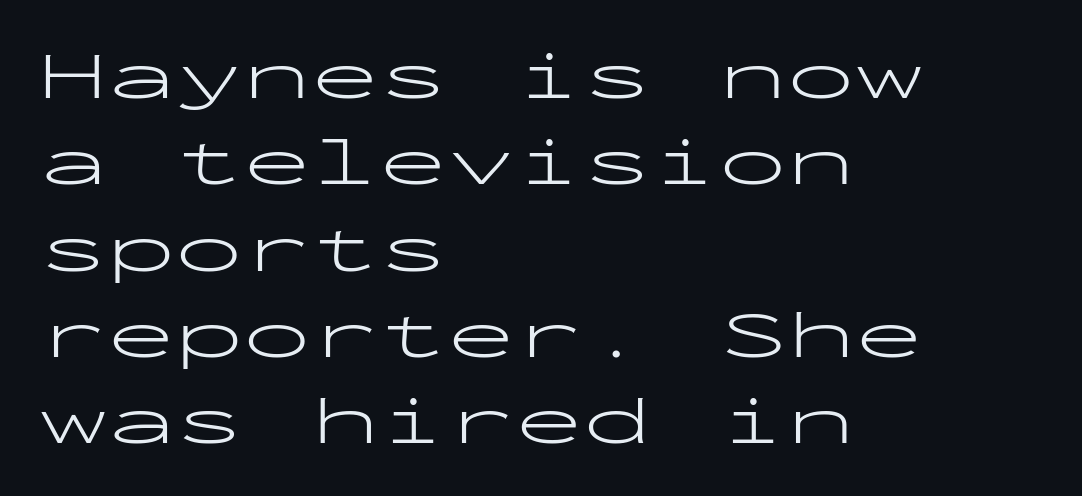
Ascenders rise straight up at ninety degrees. All the whitespace from short lines collects on the right. The letters carry no serifs — their stems end cleanly without finishing strokes. No extra ink here — the face is not bold.
